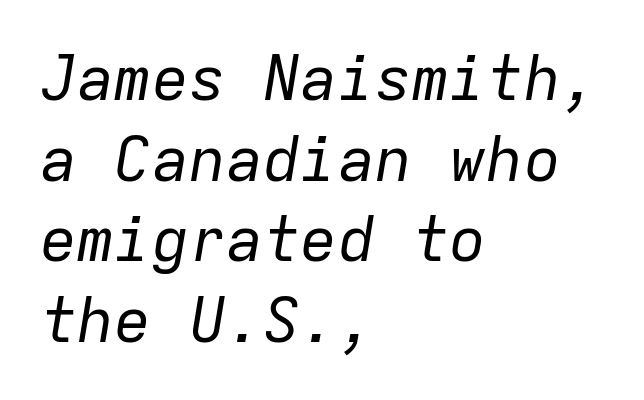
Q: Is the text bold? A: No.
Q: Is the text italic (slanted)? A: Yes, it leans right by about 9 degrees.
Q: Is the text underlined? A: No.
Q: How is the paragraph aligned? A: Left-aligned.
Q: Is the spacing between letters normal or unusually wide? A: Normal.
Q: Is the spacing between lines tight, normal or loose? A: Normal.
Q: Width (condensed, normal, or wide)? A: Normal.
Q: Stroke contrast? A: Low.
Q: x-height? A: Medium.
Q: Monospaced? A: Yes.
